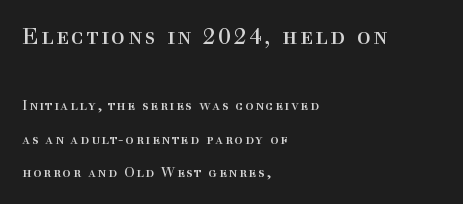
Q: Is the text bold? A: No.
Q: Is the text italic (slanted)? A: No, it is upright.
Q: Is the text underlined? A: No.
Q: How is the paragraph aligned? A: Left-aligned.
Q: Is the spacing between lines tight, normal or loose? A: Loose.
Q: Which block of text is set in a larger size, the first (top) or the second (bottom)? A: The first (top) one.
